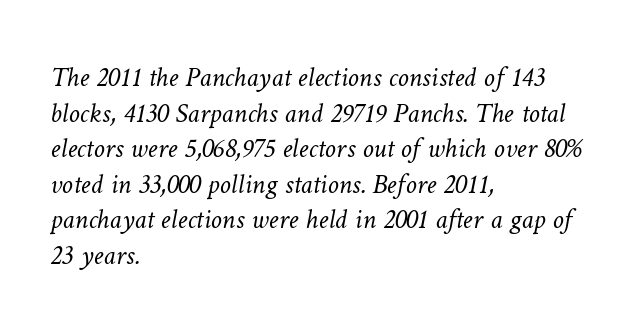
Q: Is the text bold? A: No.
Q: Is the text underlined? A: No.
Q: How is the paragraph aligned? A: Left-aligned.
Q: Is the spacing between letters normal or unusually wide? A: Normal.
Q: Is the spacing between lines tight, normal or loose? A: Normal.
Q: Width (condensed, normal, or wide)? A: Normal.
Q: Stroke contrast? A: Low.
Q: x-height? A: Medium.
Q: Monospaced? A: No.
